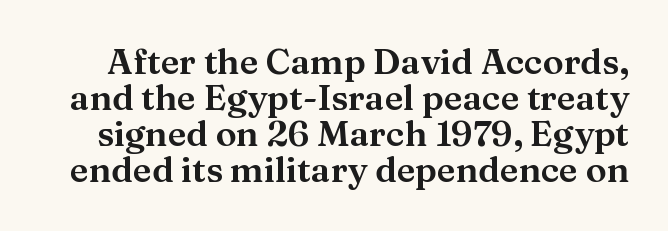
The image shows 35 px serif type, upright; set tight line spacing (1.03x), normal letter spacing, not underlined; medium stroke contrast and a medium x-height.
